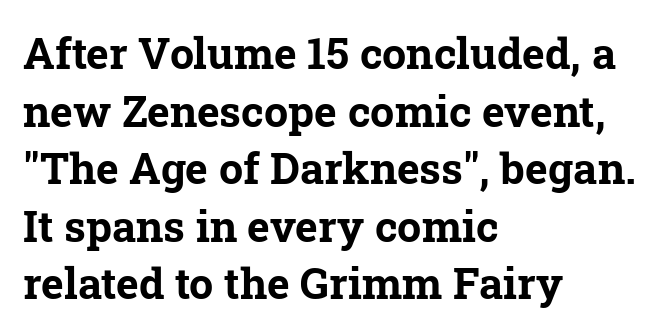
Does the leading feel generous? No, just average. Underline: absent. Observe the ordinary spacing: letters are neighbours, not strangers. The passage shown is typed in a proportional face where columns would drift. Summary of weight: heavy, a full bold. This sample uses a serif face.
